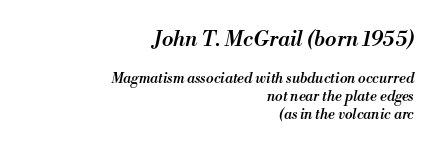
Q: Is the text bold? A: Semi-bold.
Q: Is the text italic (slanted)? A: Yes, it leans right by about 13 degrees.
Q: Is the text underlined? A: No.
Q: How is the paragraph aligned? A: Right-aligned.
Q: Is the spacing between letters normal or unusually wide? A: Normal.
Q: Is the spacing between lines tight, normal or loose? A: Normal.
Q: Which block of text is set in a larger size, the first (top) or the second (bottom)? A: The first (top) one.
